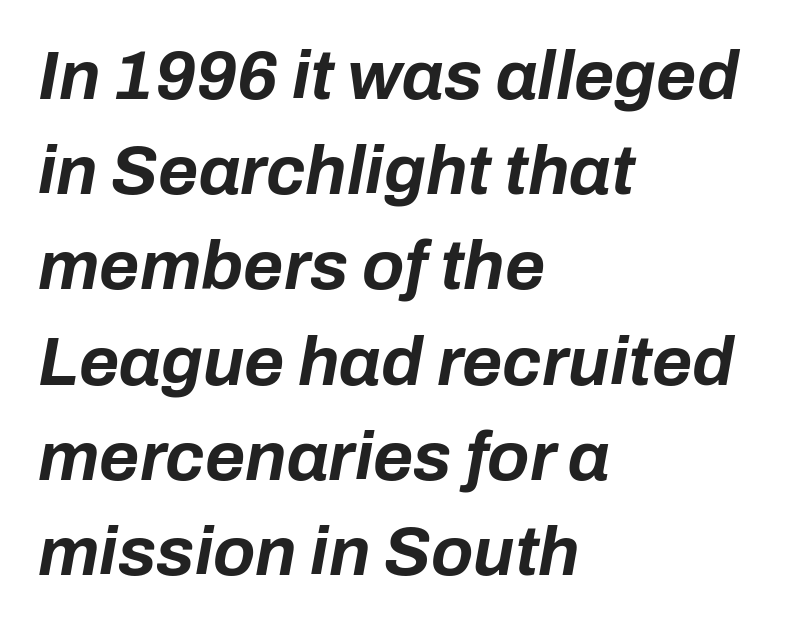
Q: Is the text bold? A: Yes.
Q: Is the text italic (slanted)? A: Yes, it leans right by about 10 degrees.
Q: Is the text underlined? A: No.
Q: How is the paragraph aligned? A: Left-aligned.
Q: Is the spacing between letters normal or unusually wide? A: Normal.
Q: Is the spacing between lines tight, normal or loose? A: Normal.
Q: Width (condensed, normal, or wide)? A: Normal.
Q: Stroke contrast? A: Low.
Q: x-height? A: Medium.
Q: Monospaced? A: No.
